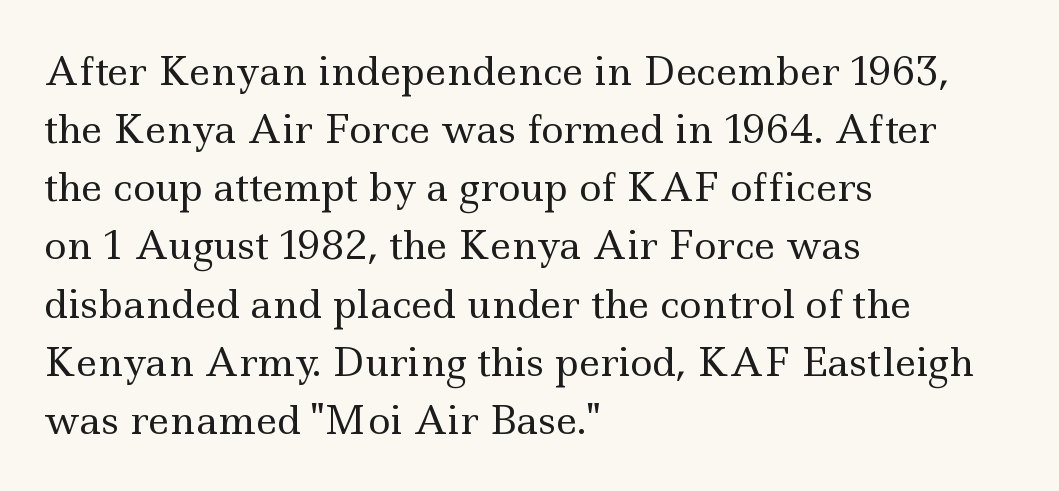
In terms of letterform style, serifs are clearly present. Weight: in the light-to-regular range. Underlining? Definitely not there. The letterforms sit shoulder to shoulder at normal distance. In terms of leading, this rendering sits right in the middle.
